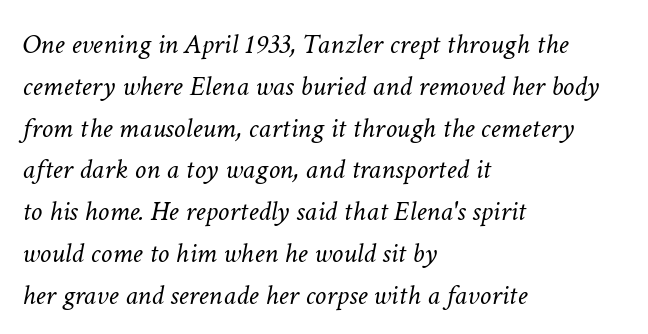
Slanted lettering throughout. Letter spacing: default. Leading: standard. The space directly below the letters is spotless. Horizontal alignment here is leftward, the default for most running prose.
